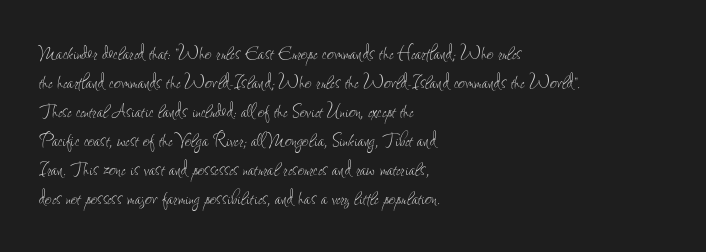
{"bold": "no", "underline": "no", "align": "left", "line_spacing": "normal", "line_spacing_ratio": 1.26, "letter_spacing": "normal", "letter_spacing_em": 0.0, "glyph_px": 23}
